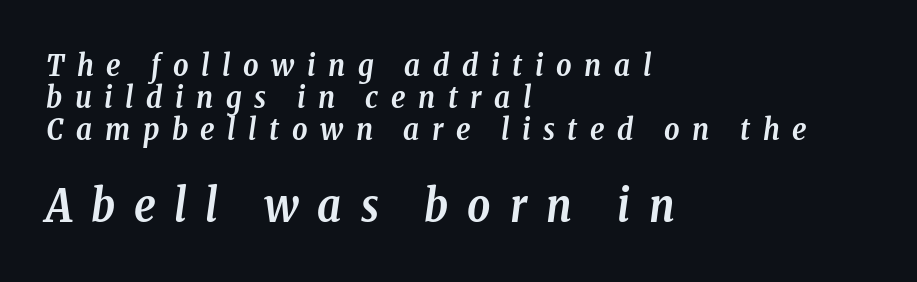
{"serif": "yes", "italic": "yes", "lean": "right", "slant_degrees": 8, "bold": "yes", "weight": "semibold", "width": "condensed", "stroke_contrast": "low", "x_height": "medium", "monospaced": "no", "underline": "no", "align": "left", "line_spacing": "tight", "line_spacing_ratio": 1.06, "letter_spacing": "wide", "letter_spacing_em": 0.42, "larger_block": "second", "size_ratio": 1.5, "glyph_px": 45}
